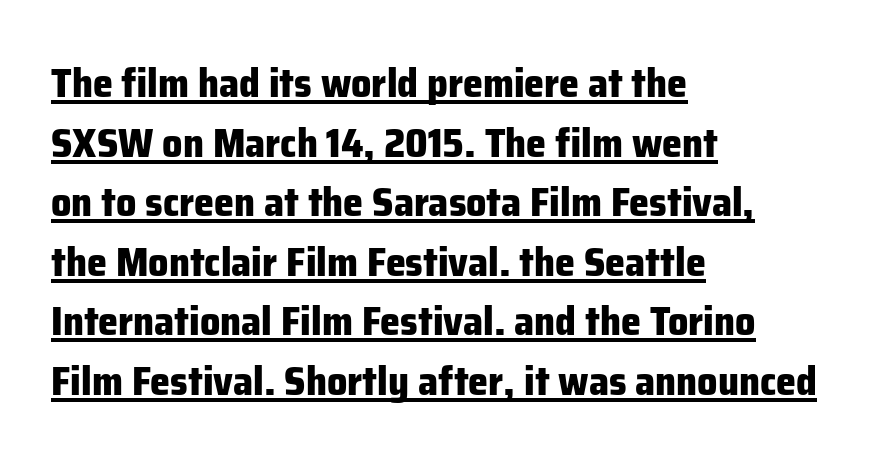
The image shows 40 px heavy sans-serif type, upright; set left-aligned, normal line spacing (1.49x), normal letter spacing, underlined; low stroke contrast and a medium x-height.
